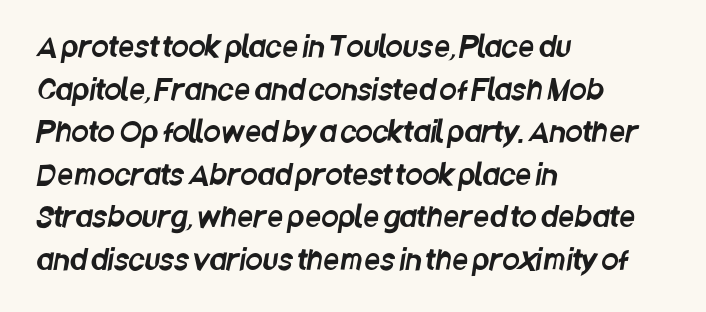
The image shows 28 px condensed sans-serif type; set left-aligned, normal line spacing (1.52x), normal letter spacing, not underlined; low stroke contrast and a large x-height.
